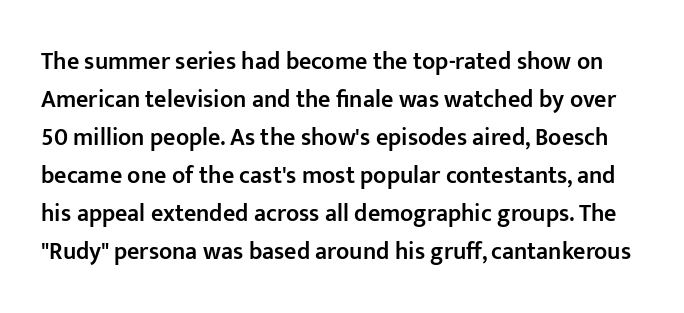
Q: Is the text bold? A: Semi-bold.
Q: Is the text italic (slanted)? A: No, it is upright.
Q: Is the text underlined? A: No.
Q: Is the spacing between letters normal or unusually wide? A: Normal.
Q: Is the spacing between lines tight, normal or loose? A: Normal.
